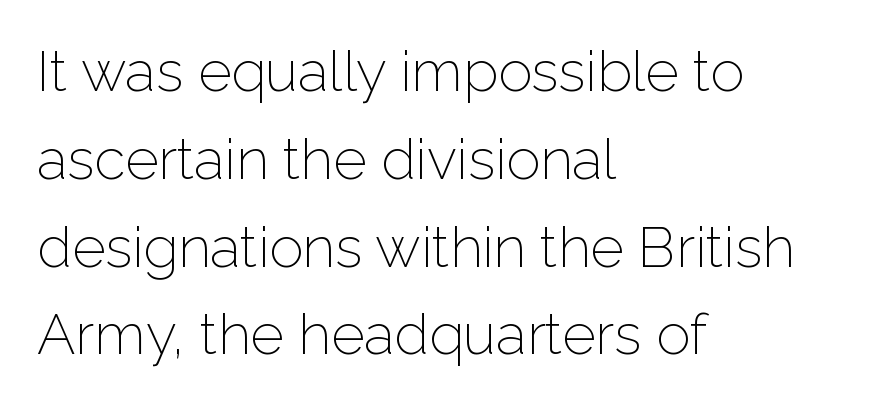
The designer left line spacing at the default. The weight tops out at a normal text grade. Looks like regular typesetting: each glyph gets only the width it needs. Caption: standard tracking, unaltered.
